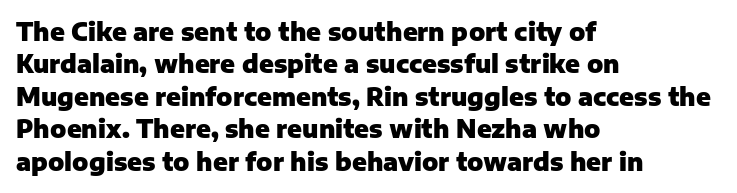
Q: Is the text bold? A: Yes.
Q: Is the text italic (slanted)? A: No, it is upright.
Q: Is the text underlined? A: No.
Q: How is the paragraph aligned? A: Left-aligned.
Q: Is the spacing between letters normal or unusually wide? A: Normal.
Q: Is the spacing between lines tight, normal or loose? A: Normal.
